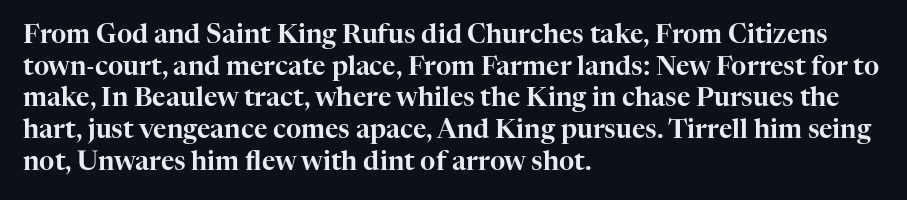
Q: Is the text italic (slanted)? A: No, it is upright.
Q: Is the text underlined? A: No.
Q: How is the paragraph aligned? A: Left-aligned.
Q: Is the spacing between letters normal or unusually wide? A: Normal.
